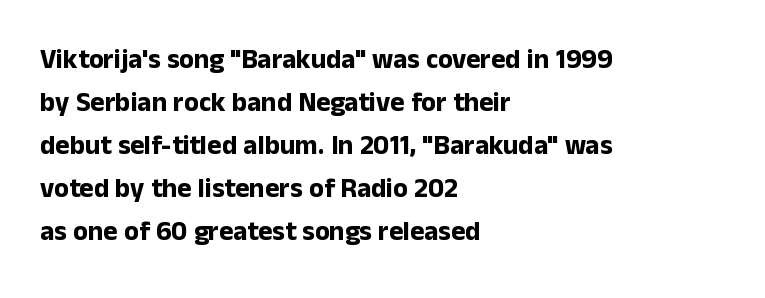
{"italic": "no", "bold": "yes", "underline": "no", "align": "left", "line_spacing": "normal", "line_spacing_ratio": 1.59, "letter_spacing": "normal", "letter_spacing_em": 0.0, "glyph_px": 27}
